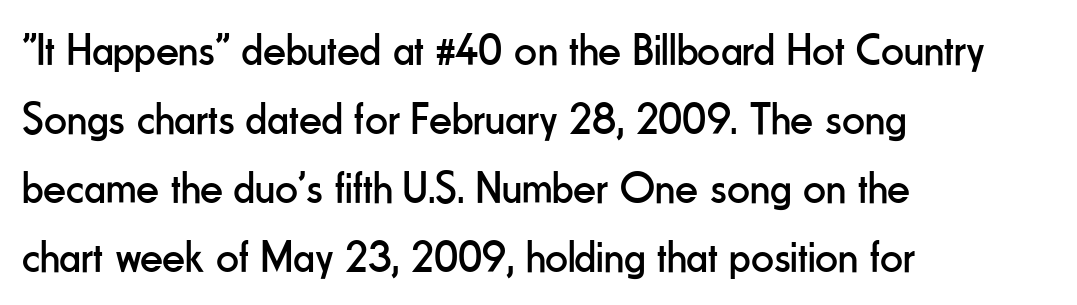
The image shows 45 px regular-weight, condensed sans-serif type, upright; set left-aligned, normal line spacing (1.53x), normal letter spacing, not underlined; low stroke contrast and a small x-height.
